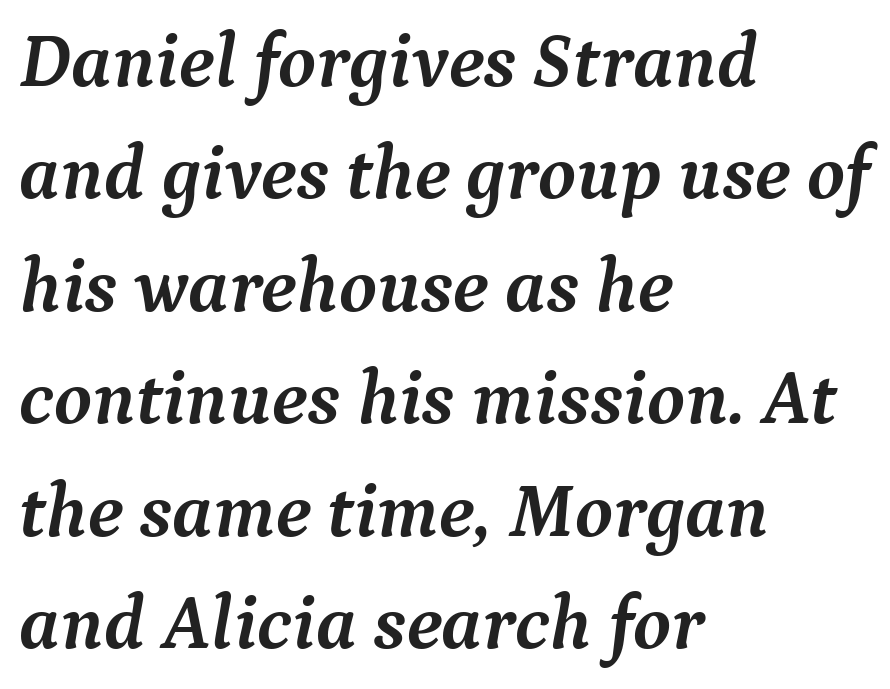
Notice how the stems are inclined rather than vertical — that's the hallmark of italics. Has an underline been added? It has not. The passage is arranged the way most books set body copy — flush left. Character widths vary here, with narrow letters taking less room than wide ones.
